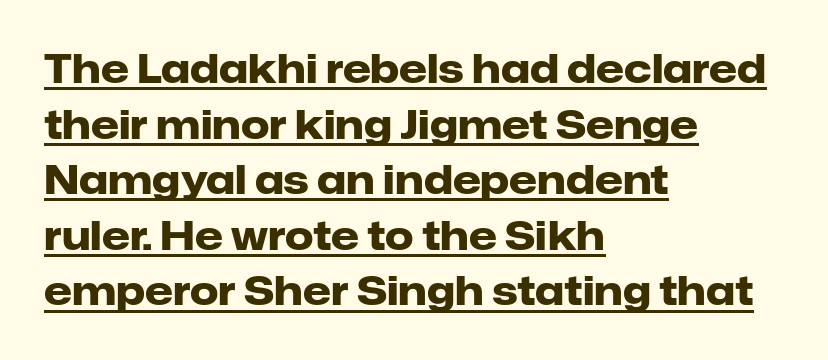
{"serif": "no", "italic": "no", "bold": "yes", "weight": "heavy", "width": "normal", "stroke_contrast": "low", "x_height": "medium", "monospaced": "no", "underline": "yes", "align": "left", "line_spacing": "normal", "line_spacing_ratio": 1.39, "letter_spacing": "normal", "letter_spacing_em": 0.0, "glyph_px": 40}
